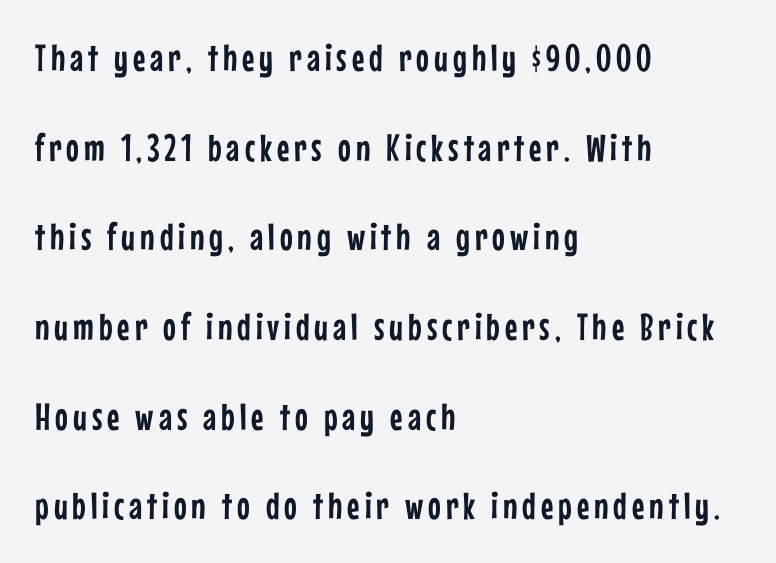
{"serif": "no", "italic": "no", "width": "condensed", "stroke_contrast": "low", "x_height": "medium", "monospaced": "no", "underline": "no", "align": "left", "line_spacing": "loose", "line_spacing_ratio": 2.36, "glyph_px": 38}
